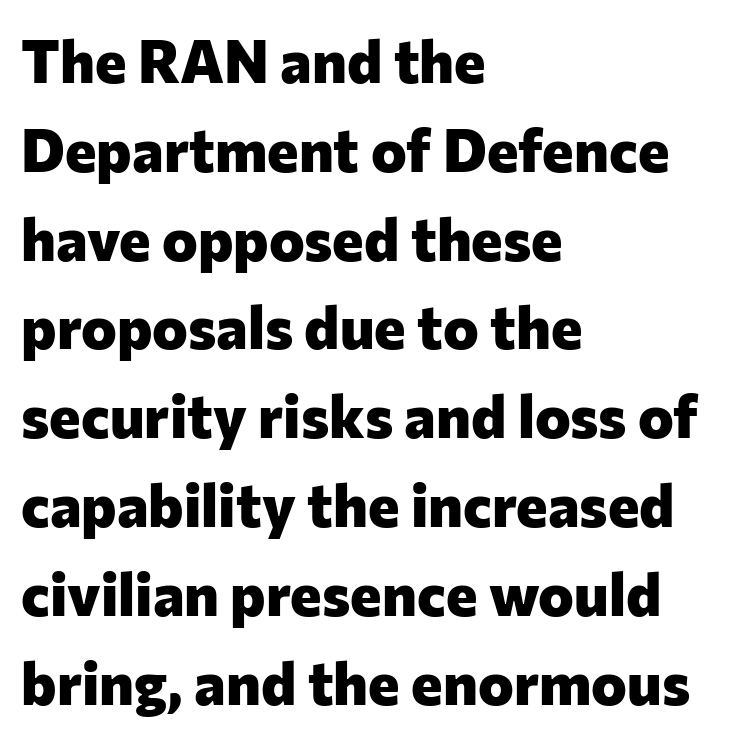
{"serif": "no", "italic": "no", "bold": "yes", "weight": "heavy", "width": "normal", "stroke_contrast": "low", "x_height": "medium", "monospaced": "no", "underline": "no", "align": "left", "line_spacing": "normal", "line_spacing_ratio": 1.48, "letter_spacing": "normal", "letter_spacing_em": 0.0, "glyph_px": 60}
